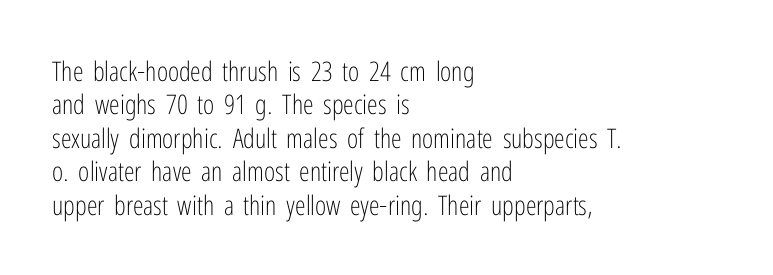
{"italic": "no", "bold": "no", "underline": "no", "align": "left", "line_spacing_ratio": 1.24, "letter_spacing": "normal", "letter_spacing_em": 0.0, "glyph_px": 27}
